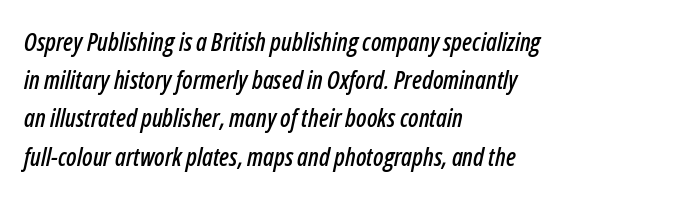
Q: Is the text italic (slanted)? A: Yes, it leans right by about 12 degrees.
Q: Is the text underlined? A: No.
Q: How is the paragraph aligned? A: Left-aligned.
Q: Is the spacing between letters normal or unusually wide? A: Normal.
Q: Is the spacing between lines tight, normal or loose? A: Normal.
